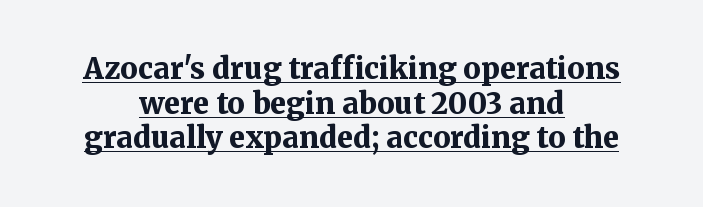
Q: Is the text bold? A: Yes.
Q: Is the text italic (slanted)? A: No, it is upright.
Q: Is the typeface a serif or a sans-serif typeface? A: Serif.
Q: Is the text underlined? A: Yes.
Q: How is the paragraph aligned? A: Centered.
Q: Is the spacing between letters normal or unusually wide? A: Normal.
Q: Width (condensed, normal, or wide)? A: Normal.
Q: Stroke contrast? A: Medium.
Q: x-height? A: Medium.
Q: Monospaced? A: No.
